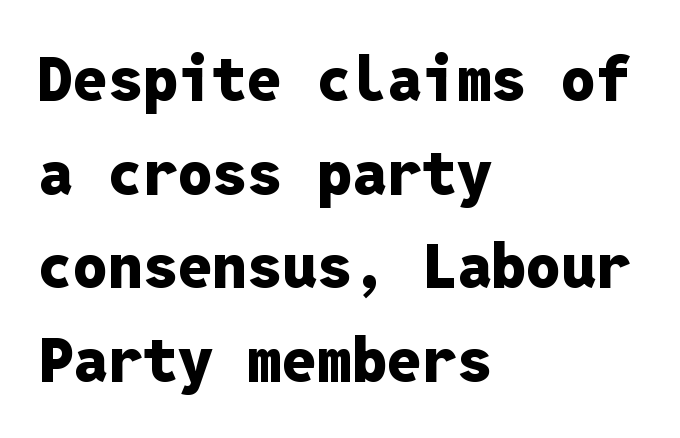
Q: Is the text bold? A: Yes.
Q: Is the text italic (slanted)? A: No, it is upright.
Q: Is the typeface a serif or a sans-serif typeface? A: Sans-serif.
Q: Is the text underlined? A: No.
Q: How is the paragraph aligned? A: Left-aligned.
Q: Is the spacing between letters normal or unusually wide? A: Normal.
Q: Is the spacing between lines tight, normal or loose? A: Normal.
Q: Width (condensed, normal, or wide)? A: Normal.
Q: Stroke contrast? A: Low.
Q: x-height? A: Medium.
Q: Monospaced? A: Yes.
